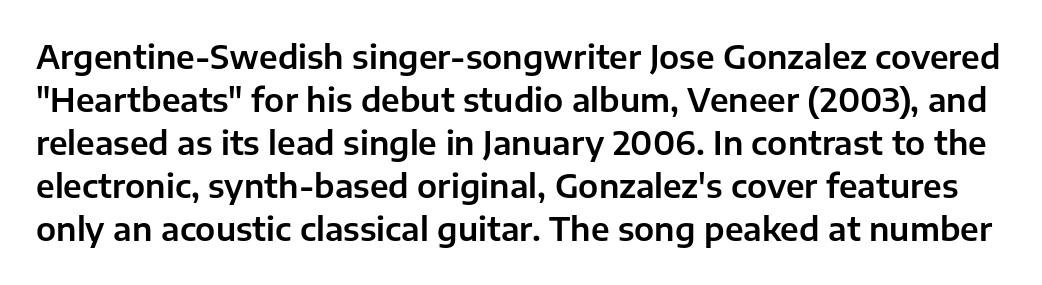
This block has exactly the height ordinary leading produces. Is this a fixed-width face? No — the glyphs have proportional, varying widths. Classification — sans serif. Does extra space separate the letters? No, they use regular spacing.
